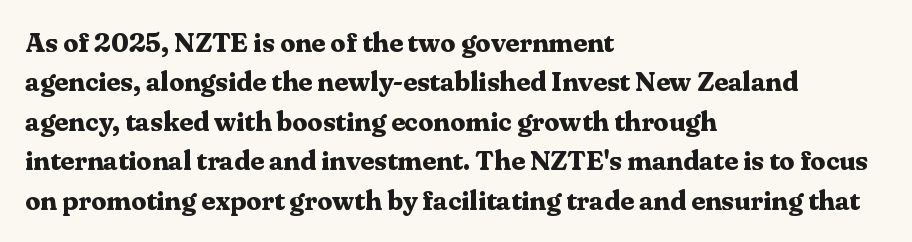
The line texture is even and compact thanks to regular tracking. Notice how the passage keeps a crisp vertical edge on the left only. Rendered with straight, roman letterforms. A bare baseline throughout the passage. One glance says typical: line gaps are just what's usual.
